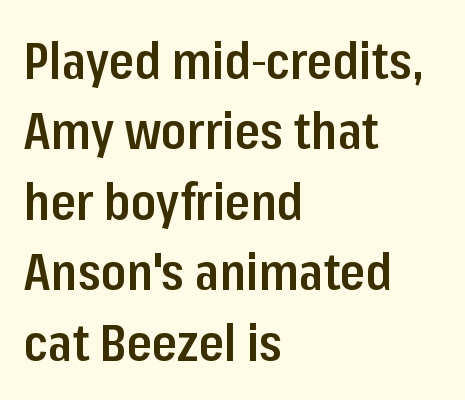
Q: Is the text bold? A: Semi-bold.
Q: Is the text italic (slanted)? A: No, it is upright.
Q: Is the typeface a serif or a sans-serif typeface? A: Sans-serif.
Q: Is the text underlined? A: No.
Q: How is the paragraph aligned? A: Left-aligned.
Q: Is the spacing between letters normal or unusually wide? A: Normal.
Q: Is the spacing between lines tight, normal or loose? A: Normal.
Q: Width (condensed, normal, or wide)? A: Condensed.
Q: Stroke contrast? A: Low.
Q: x-height? A: Medium.
Q: Monospaced? A: No.
